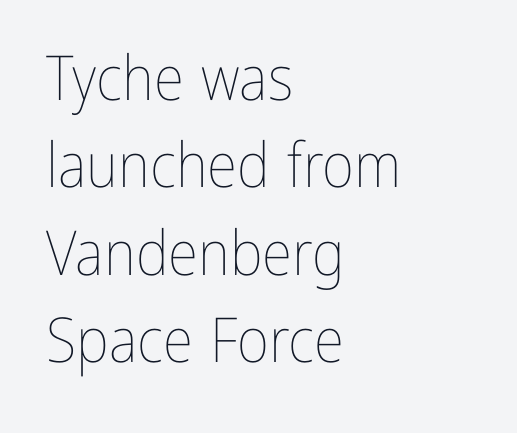
Weight: not bold — regular or lighter. Notice how the passage keeps a crisp vertical edge on the left only. You could not count columns in this text — the font is proportionally spaced. Quick note: underline off. Style check: upright.
